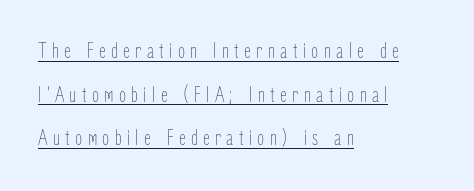
Q: Is the text bold? A: No.
Q: Is the text italic (slanted)? A: No, it is upright.
Q: Is the text underlined? A: Yes.
Q: How is the paragraph aligned? A: Left-aligned.
Q: Is the spacing between letters normal or unusually wide? A: Unusually wide.
Q: Is the spacing between lines tight, normal or loose? A: Loose.
